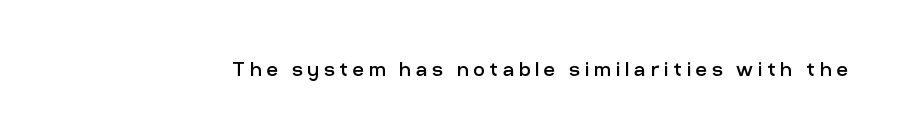
The image shows 25 px text type, upright; set not underlined.
